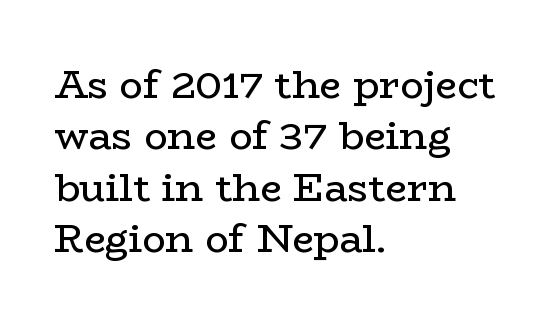
The image shows 39 px regular-weight, wide serif type, upright; set left-aligned, normal line spacing (1.32x), normal letter spacing, not underlined; low stroke contrast and a medium x-height.
